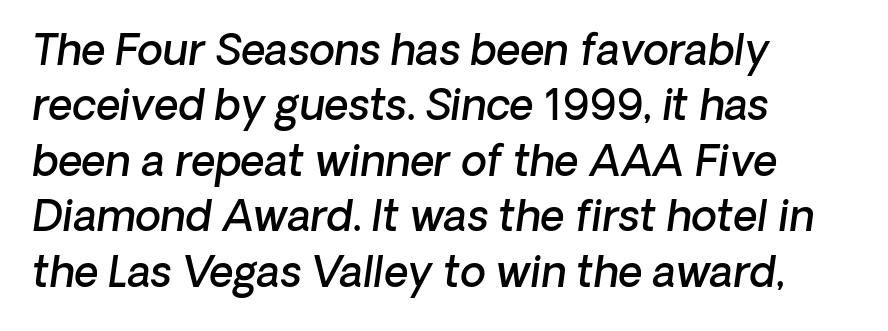
Leftover space on each line is placed entirely after the last word. The face used here has a pronounced slope to its letters. The characters look somewhat weighty, a semibold short of true bold. Successive baselines arrive at the customary interval. Is the letter spacing exaggerated? No — it looks like the ordinary default.
